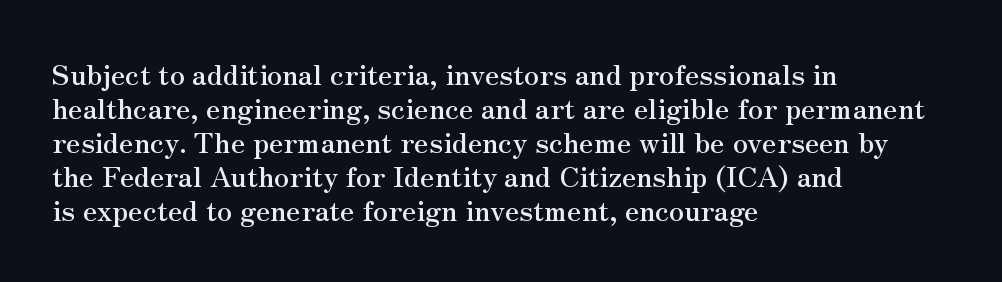
Italic: no, the glyphs are upright roman. One-word summary of the alignment: left. Quick note: underline off. Each letter keeps its own natural width here, so spacing adapts to shape. The characters display serif detailing at their extremities. This rendering leaves character spacing at its baseline value.
